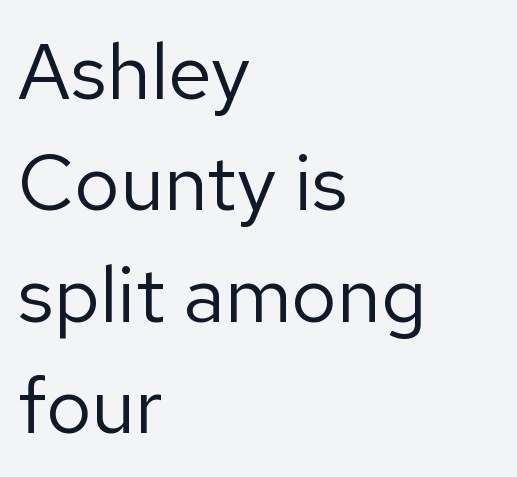
{"serif": "no", "italic": "no", "bold": "no", "weight": "regular", "width": "normal", "stroke_contrast": "low", "x_height": "medium", "monospaced": "no", "underline": "no", "align": "left", "line_spacing": "normal", "line_spacing_ratio": 1.41, "letter_spacing": "normal", "letter_spacing_em": 0.0, "glyph_px": 79}
